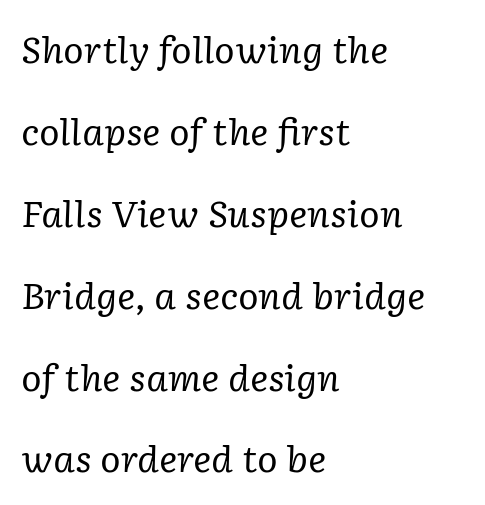
Note: serifs present on the glyphs. Unbolded letterforms with no extra heft. The line texture is even and compact thanks to regular tracking. These lines are rendered in a variable-pitch font. Anything drawn beneath the words? Only blank space. An italicized treatment has been applied to the whole sample.
